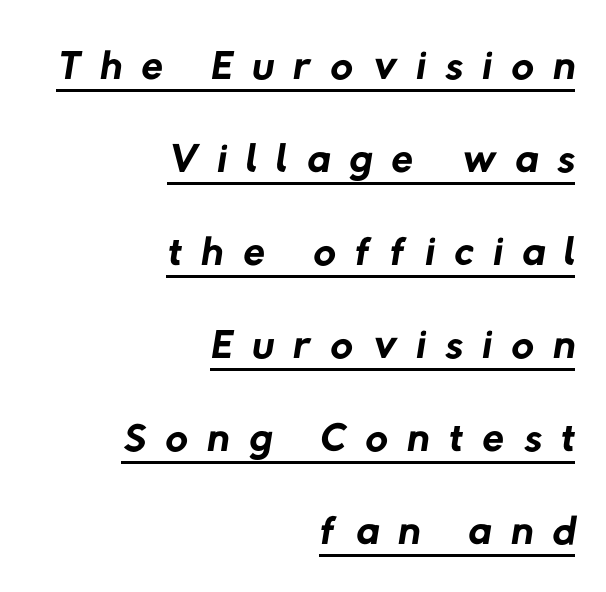
A continuous stroke trails under the words, as in a hyperlink. Does the type have serifs? No, each stem ends abruptly. The compositor pushed each line to the right boundary. Regarding leading, the lines here are spaced in the standard way. The letters look calm and open, with moderate or lighter stems.
